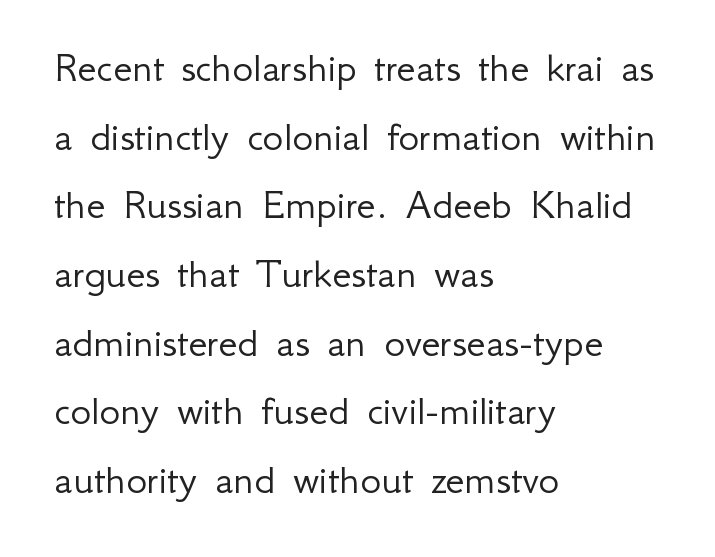
The image shows 44 px light sans-serif type, upright; set left-aligned, normal line spacing (1.56x), normal letter spacing, not underlined; low stroke contrast and a small x-height.
